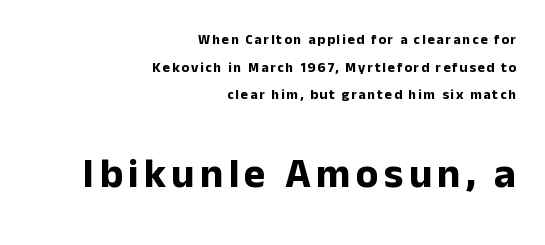
The image shows 41 px bold sans-serif type, upright; set right-aligned, loose line spacing (1.97x), not underlined; the second (bottom) block is 2.93x larger; low stroke contrast and a medium x-height.
